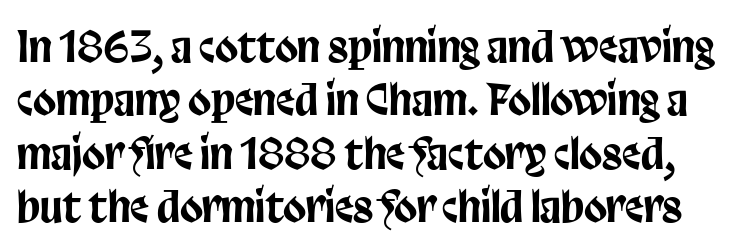
Q: Is the text italic (slanted)? A: No, it is upright.
Q: Is the typeface a serif or a sans-serif typeface? A: Sans-serif.
Q: Is the text underlined? A: No.
Q: Is the spacing between letters normal or unusually wide? A: Normal.
Q: Is the spacing between lines tight, normal or loose? A: Normal.
Q: Width (condensed, normal, or wide)? A: Condensed.
Q: Stroke contrast? A: Low.
Q: x-height? A: Large.
Q: Monospaced? A: No.
